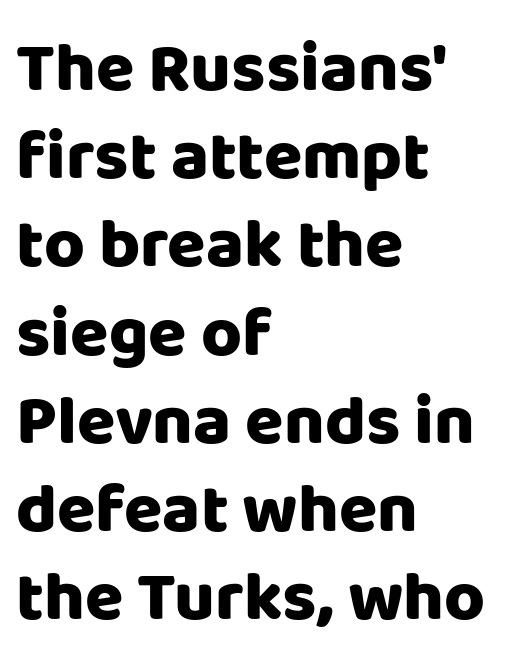
{"serif": "no", "italic": "no", "bold": "yes", "weight": "heavy", "width": "normal", "stroke_contrast": "low", "x_height": "large", "monospaced": "no", "underline": "no", "align": "left", "line_spacing": "normal", "line_spacing_ratio": 1.26, "letter_spacing": "normal", "letter_spacing_em": 0.0, "glyph_px": 70}
